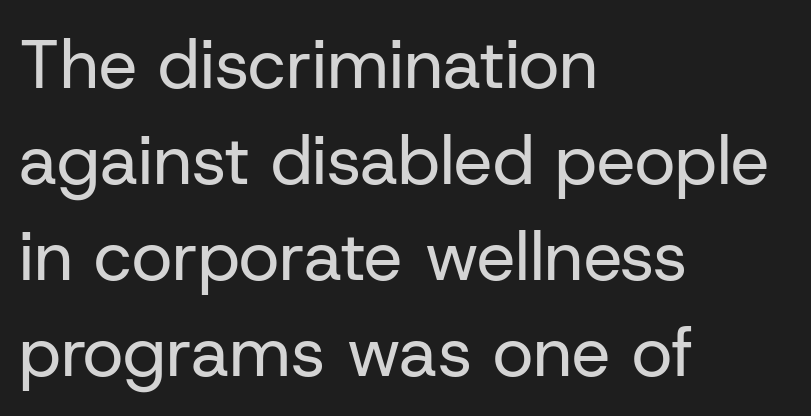
The image shows 69 px regular-weight sans-serif type, upright; set left-aligned, normal line spacing (1.39x), normal letter spacing, not underlined; low stroke contrast and a medium x-height.
